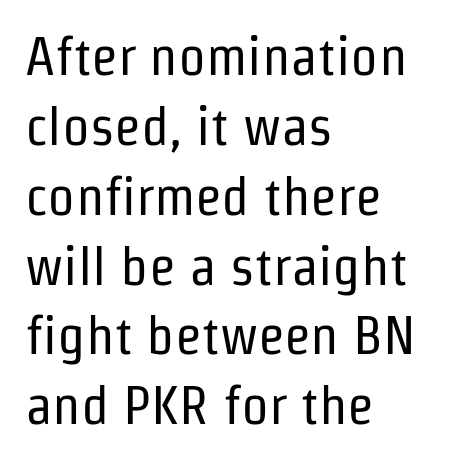
The image shows 55 px regular-weight, condensed sans-serif type, upright; set left-aligned, normal line spacing (1.27x), normal letter spacing, not underlined; low stroke contrast and a medium x-height.
